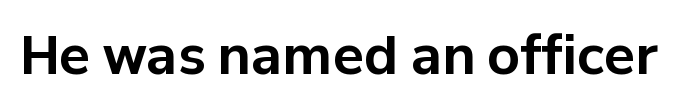
The image shows 52 px bold sans-serif type, upright; set normal letter spacing, not underlined; low stroke contrast and a medium x-height.
